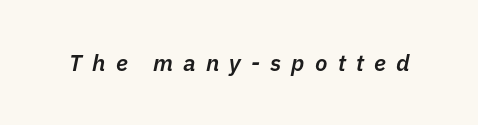
Q: Is the text bold? A: Semi-bold.
Q: Is the text italic (slanted)? A: Yes, it leans right by about 11 degrees.
Q: Is the text underlined? A: No.
Q: Is the spacing between letters normal or unusually wide? A: Unusually wide.
